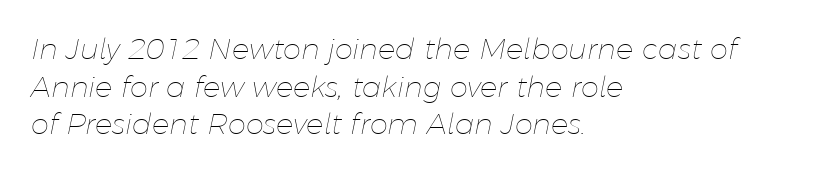
Q: Is the text bold? A: No.
Q: Is the text italic (slanted)? A: Yes, it leans right by about 11 degrees.
Q: Is the text underlined? A: No.
Q: How is the paragraph aligned? A: Left-aligned.
Q: Is the spacing between letters normal or unusually wide? A: Normal.
Q: Is the spacing between lines tight, normal or loose? A: Normal.
Q: Width (condensed, normal, or wide)? A: Normal.
Q: Stroke contrast? A: Low.
Q: x-height? A: Medium.
Q: Monospaced? A: No.
